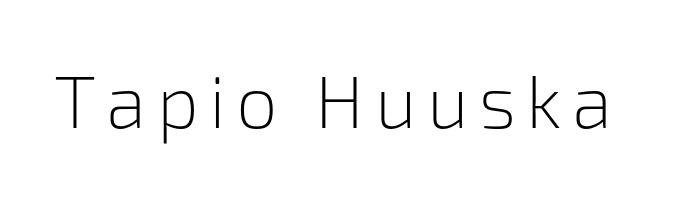
Every character sits straight up, as roman type does. A typesetter would call this proportional, since set widths differ per character. Stems here are at most as thick as an everyday book face. Unlike a traditional serif, this face leaves its strokes unadorned. Quick note: underline off.
